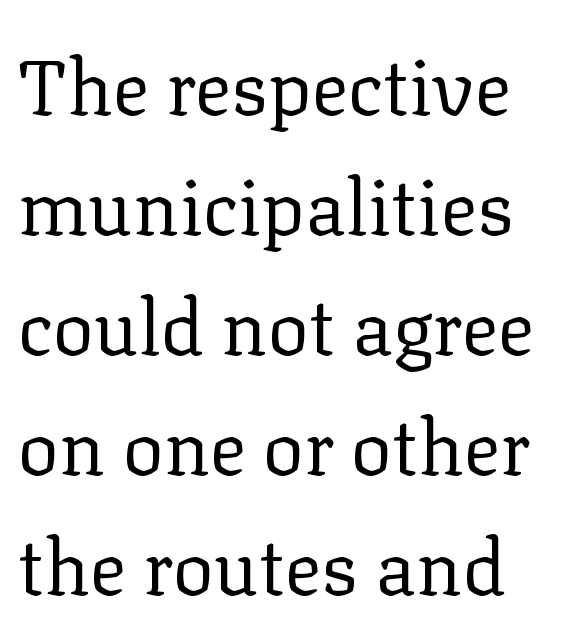
{"serif": "yes", "italic": "no", "bold": "no", "weight": "regular", "width": "normal", "stroke_contrast": "low", "x_height": "medium", "monospaced": "no", "underline": "no", "align": "left", "line_spacing": "normal", "line_spacing_ratio": 1.56, "letter_spacing": "normal", "letter_spacing_em": 0.0, "glyph_px": 77}
